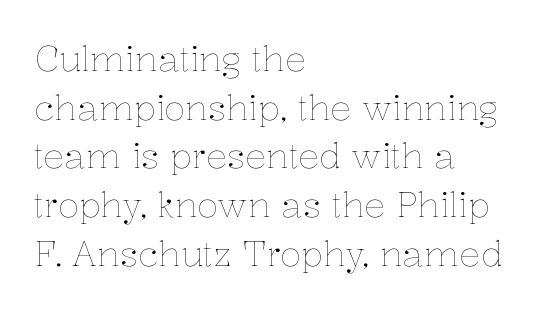
A typesetter would call this leading conventional body-copy spacing. The characters are drawn with everyday or finer stroke widths. The typesetter chose a ragged-right arrangement here. Nobody drew a line under any word here.
